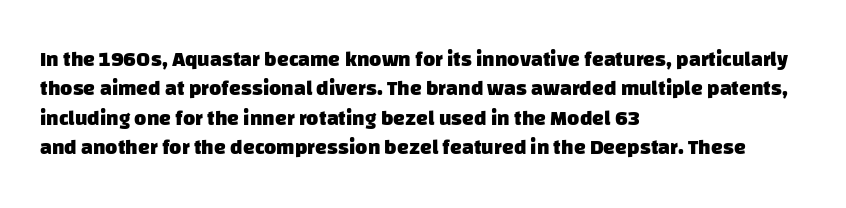
The image shows 21 px bold type; set left-aligned, normal line spacing (1.4x), normal letter spacing, not underlined.
